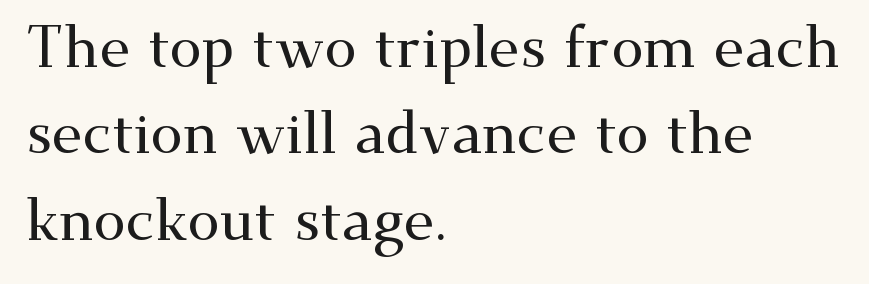
If you measured baseline to baseline, you'd find a middling distance. The tracking reads as untouched default to a designer's eye. The ragged edge is on the right, which tells us the setting is flush left. A typesetter would call this proportional, since set widths differ per character. Old-style or modern, the face here clearly has serifs. In terms of posture, this sample is upright.
